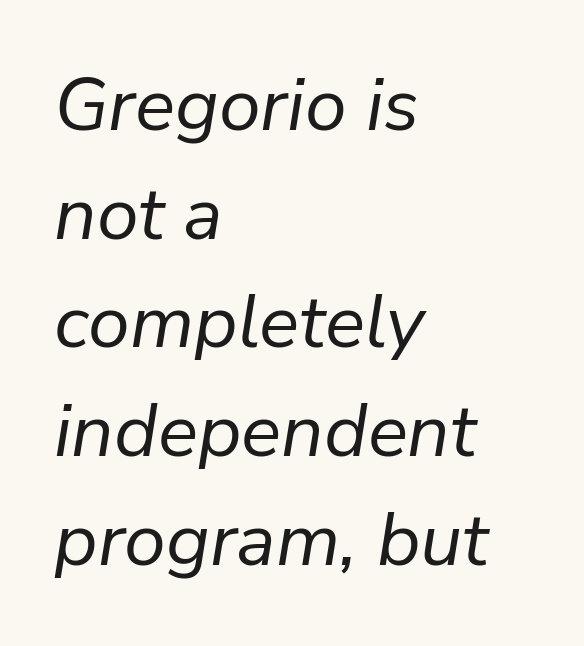
{"italic": "yes", "lean": "right", "slant_degrees": 9, "bold": "no", "weight": "regular", "width": "normal", "stroke_contrast": "low", "x_height": "medium", "monospaced": "no", "underline": "no", "align": "left", "line_spacing": "normal", "line_spacing_ratio": 1.45, "letter_spacing": "normal", "letter_spacing_em": 0.0, "glyph_px": 75}
